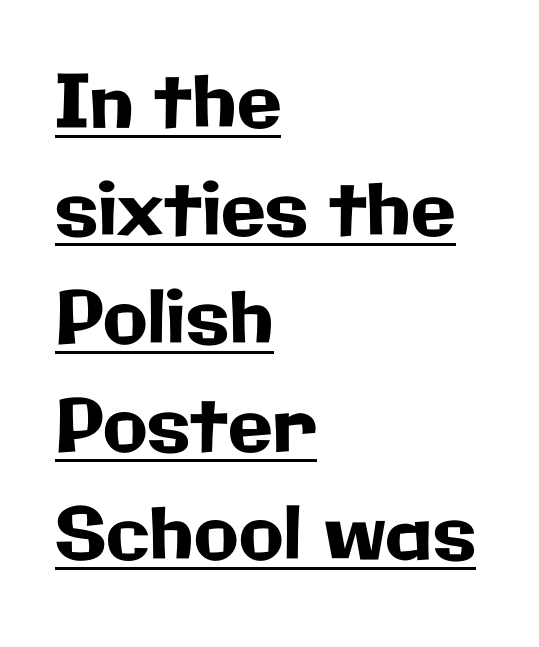
Q: Is the text italic (slanted)? A: No, it is upright.
Q: Is the typeface a serif or a sans-serif typeface? A: Sans-serif.
Q: Is the text underlined? A: Yes.
Q: How is the paragraph aligned? A: Left-aligned.
Q: Is the spacing between letters normal or unusually wide? A: Normal.
Q: Is the spacing between lines tight, normal or loose? A: Normal.
Q: Width (condensed, normal, or wide)? A: Normal.
Q: Stroke contrast? A: Low.
Q: x-height? A: Medium.
Q: Monospaced? A: No.
